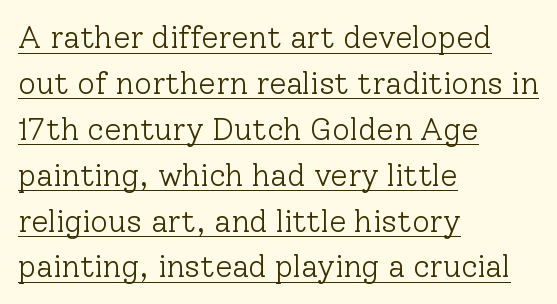
{"serif": "yes", "italic": "no", "bold": "no", "weight": "light", "width": "normal", "stroke_contrast": "low", "x_height": "medium", "monospaced": "no", "underline": "yes", "align": "left", "line_spacing": "normal", "line_spacing_ratio": 1.48, "letter_spacing": "normal", "letter_spacing_em": 0.0, "glyph_px": 31}
